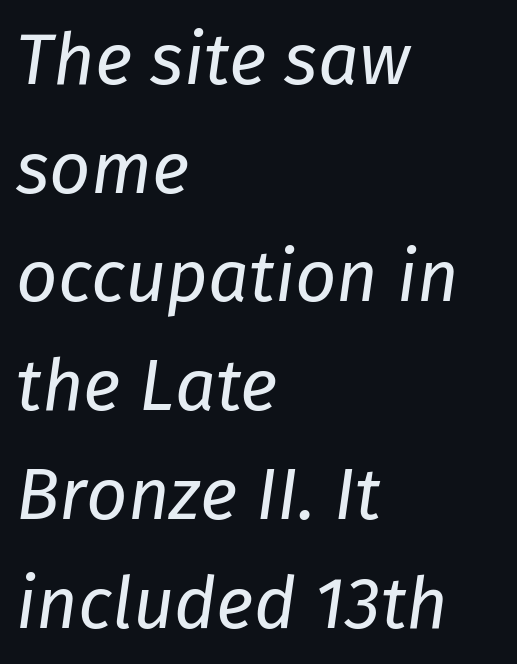
{"italic": "yes", "lean": "right", "slant_degrees": 8, "bold": "no", "weight": "regular", "width": "normal", "stroke_contrast": "low", "x_height": "medium", "monospaced": "no", "underline": "no", "align": "left", "line_spacing": "normal", "line_spacing_ratio": 1.51, "letter_spacing": "normal", "letter_spacing_em": 0.0, "glyph_px": 72}
